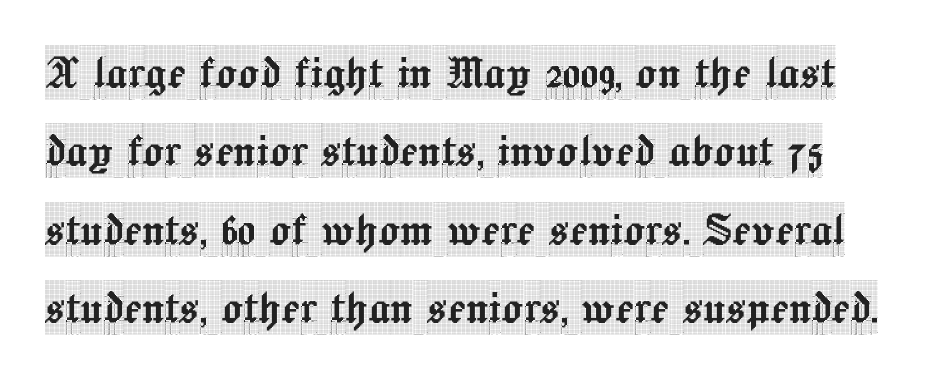
Q: Is the text italic (slanted)? A: No, it is upright.
Q: Is the typeface a serif or a sans-serif typeface? A: Serif.
Q: Is the text underlined? A: No.
Q: Is the spacing between letters normal or unusually wide? A: Normal.
Q: Is the spacing between lines tight, normal or loose? A: Normal.
Q: Width (condensed, normal, or wide)? A: Condensed.
Q: x-height? A: Large.
Q: Monospaced? A: No.
